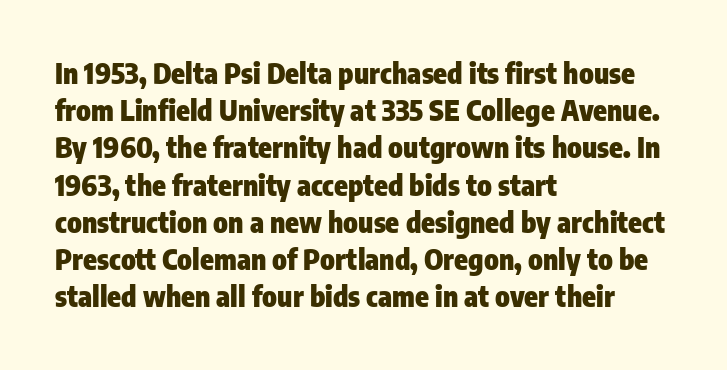
Q: Is the text bold? A: Yes.
Q: Is the text italic (slanted)? A: No, it is upright.
Q: Is the typeface a serif or a sans-serif typeface? A: Sans-serif.
Q: Is the text underlined? A: No.
Q: How is the paragraph aligned? A: Left-aligned.
Q: Is the spacing between letters normal or unusually wide? A: Normal.
Q: Is the spacing between lines tight, normal or loose? A: Normal.
Q: Width (condensed, normal, or wide)? A: Condensed.
Q: Stroke contrast? A: Low.
Q: x-height? A: Medium.
Q: Monospaced? A: No.
